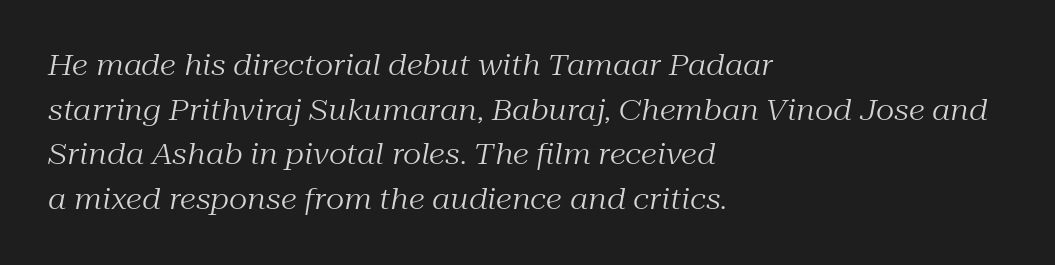
The image shows 29 px regular-weight serif type, italic (leaning right); set left-aligned, normal line spacing (1.54x), normal letter spacing, not underlined; medium stroke contrast and a medium x-height.
